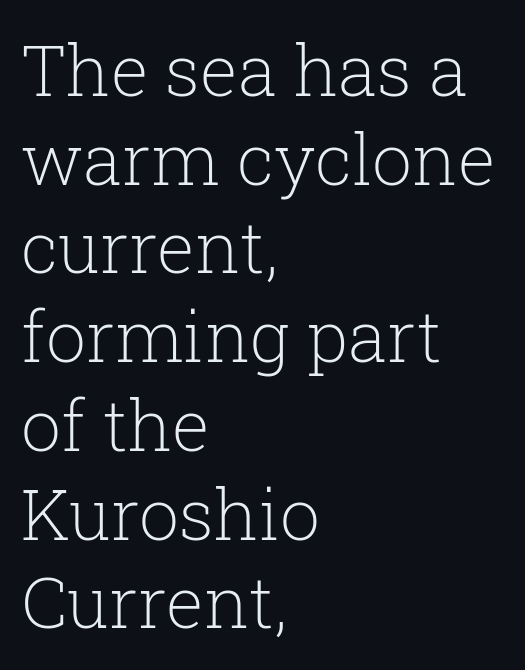
A roman cut, with each character standing at attention. Letter spacing: default. This sample keeps an unexceptional amount of space between lines. A typesetter would call this proportional, since set widths differ per character. Each letter's strokes conclude with small projecting serifs.
